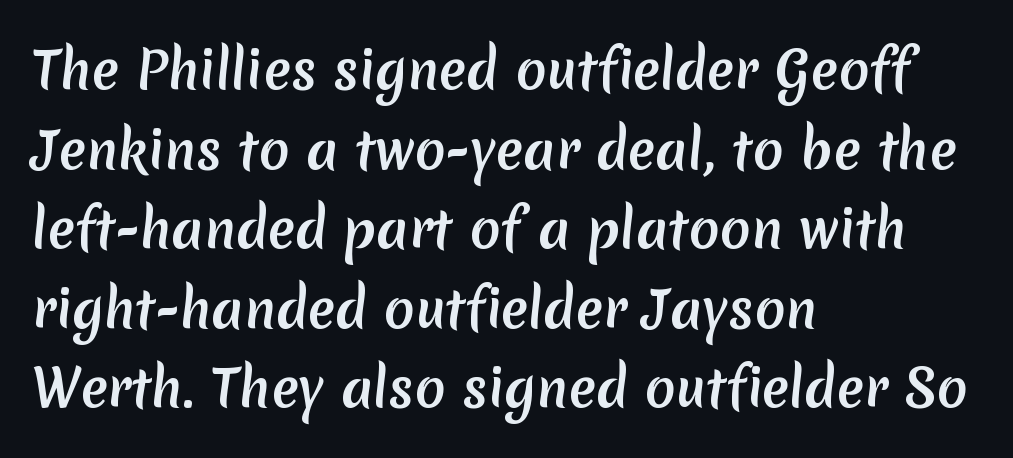
{"serif": "no", "bold": "yes", "weight": "semibold", "width": "normal", "stroke_contrast": "low", "x_height": "medium", "monospaced": "no", "underline": "no", "align": "left", "line_spacing": "normal", "line_spacing_ratio": 1.56, "letter_spacing": "normal", "letter_spacing_em": 0.0, "glyph_px": 51}
